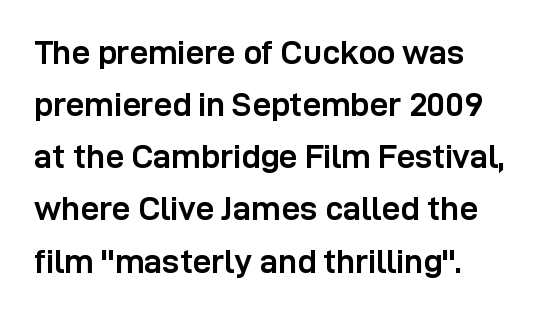
Leftover space on each line is placed entirely after the last word. Between one letter and the next there's only the usual sliver of space. Is this a fixed-width face? No — the glyphs have proportional, varying widths. The rendering shows plain stroke endings on the letterforms — a sans-serif design. These lines were composed using upright roman letters. Is there much room between lines? A standard amount, neither cramped nor airy.
